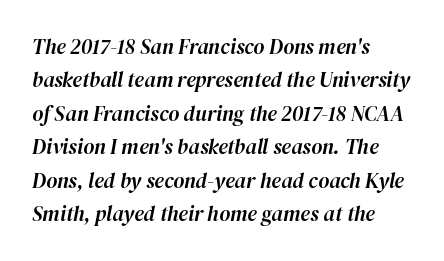
Q: Is the text italic (slanted)? A: Yes, it leans right by about 12 degrees.
Q: Is the text underlined? A: No.
Q: How is the paragraph aligned? A: Left-aligned.
Q: Is the spacing between letters normal or unusually wide? A: Normal.
Q: Is the spacing between lines tight, normal or loose? A: Normal.
